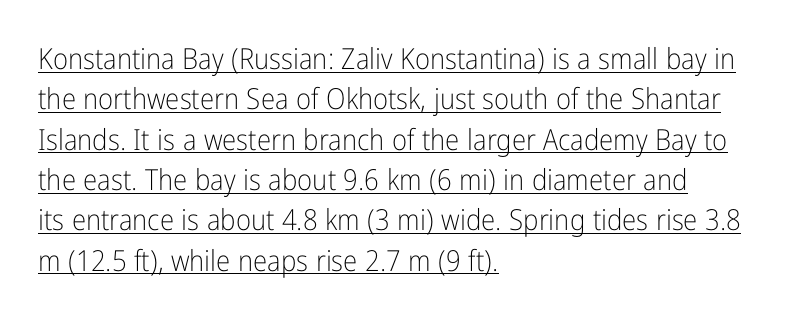
{"serif": "no", "italic": "no", "bold": "no", "weight": "light", "width": "condensed", "stroke_contrast": "low", "x_height": "medium", "monospaced": "no", "underline": "yes", "align": "left", "line_spacing": "normal", "line_spacing_ratio": 1.39, "letter_spacing": "normal", "letter_spacing_em": 0.0, "glyph_px": 29}
